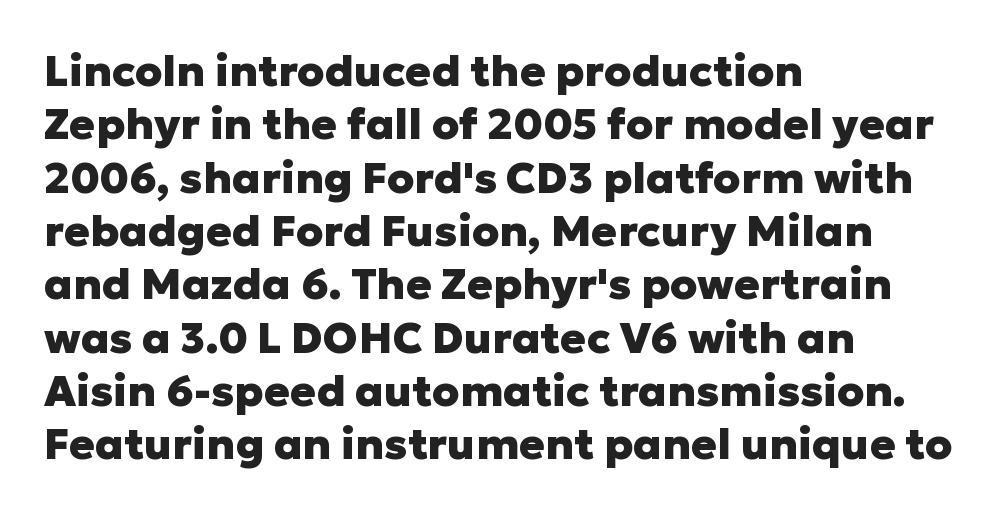
{"serif": "no", "italic": "no", "bold": "yes", "weight": "heavy", "width": "normal", "stroke_contrast": "low", "x_height": "medium", "monospaced": "no", "underline": "no", "align": "left", "line_spacing_ratio": 1.24, "letter_spacing": "normal", "letter_spacing_em": 0.0, "glyph_px": 43}
